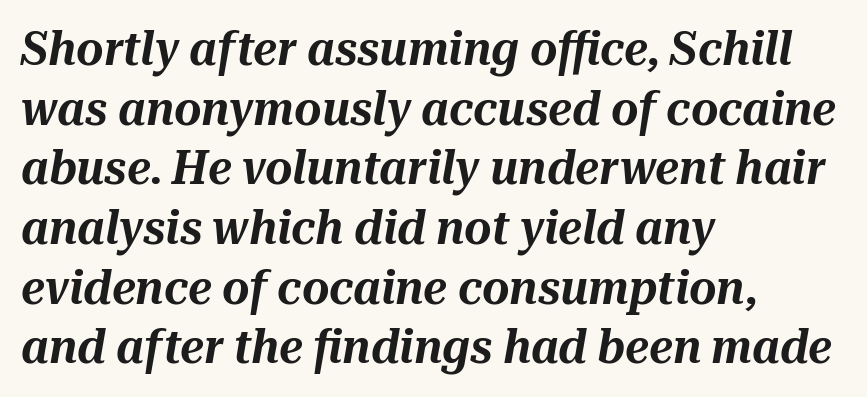
{"italic": "yes", "lean": "right", "slant_degrees": 10, "width": "normal", "stroke_contrast": "medium", "x_height": "medium", "monospaced": "no", "underline": "no", "align": "left", "line_spacing": "normal", "line_spacing_ratio": 1.27, "letter_spacing": "normal", "letter_spacing_em": 0.0, "glyph_px": 47}
